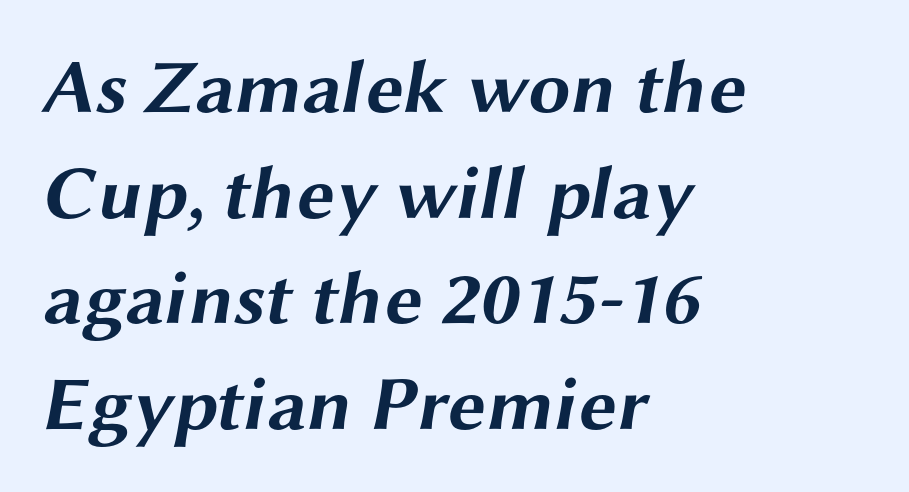
Q: Is the text bold? A: Yes.
Q: Is the typeface a serif or a sans-serif typeface? A: Sans-serif.
Q: Is the text underlined? A: No.
Q: How is the paragraph aligned? A: Left-aligned.
Q: Is the spacing between letters normal or unusually wide? A: Normal.
Q: Is the spacing between lines tight, normal or loose? A: Normal.
Q: Width (condensed, normal, or wide)? A: Wide.
Q: Stroke contrast? A: Medium.
Q: x-height? A: Medium.
Q: Monospaced? A: No.
